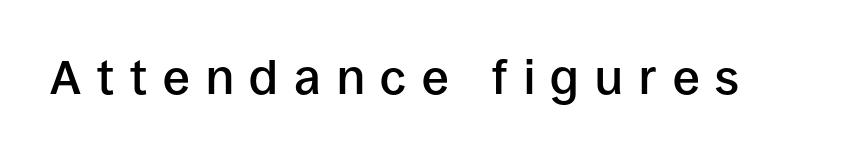
Style check: upright. The foot of each line stays bare and open. Varying glyph widths throughout — classic text-font behaviour. This is the in-between weight designers call semibold or demi. The horizontal fit of the characters is loose and conspicuously gappy.
